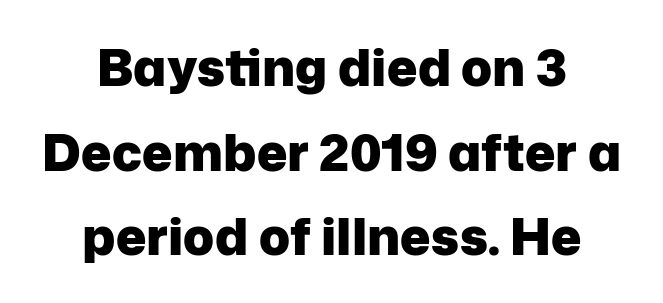
The image shows 51 px heavy sans-serif type, upright; set centered, normal line spacing (1.66x), normal letter spacing, not underlined; low stroke contrast and a medium x-height.
